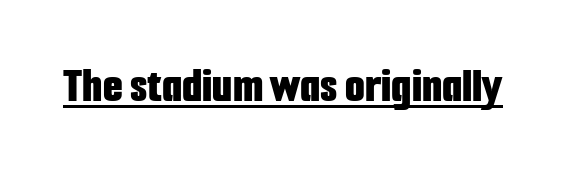
Q: Is the text bold? A: Yes.
Q: Is the text italic (slanted)? A: No, it is upright.
Q: Is the typeface a serif or a sans-serif typeface? A: Sans-serif.
Q: Is the text underlined? A: Yes.
Q: Is the spacing between letters normal or unusually wide? A: Normal.
Q: Width (condensed, normal, or wide)? A: Condensed.
Q: Stroke contrast? A: Low.
Q: x-height? A: Medium.
Q: Monospaced? A: No.
